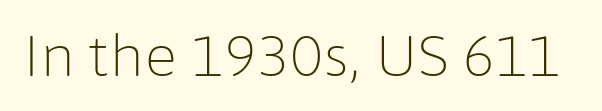
{"serif": "no", "italic": "no", "bold": "no", "weight": "light", "width": "normal", "stroke_contrast": "low", "x_height": "medium", "monospaced": "no", "underline": "no", "letter_spacing": "normal", "letter_spacing_em": 0.0, "glyph_px": 56}
